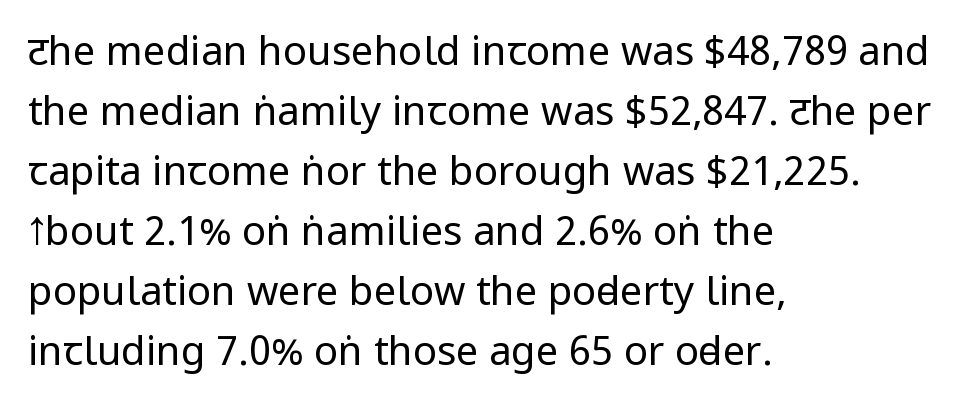
Q: Is the text bold? A: No.
Q: Is the text italic (slanted)? A: No, it is upright.
Q: Is the typeface a serif or a sans-serif typeface? A: Sans-serif.
Q: Is the text underlined? A: No.
Q: How is the paragraph aligned? A: Left-aligned.
Q: Is the spacing between letters normal or unusually wide? A: Normal.
Q: Is the spacing between lines tight, normal or loose? A: Normal.
Q: Width (condensed, normal, or wide)? A: Condensed.
Q: Stroke contrast? A: Low.
